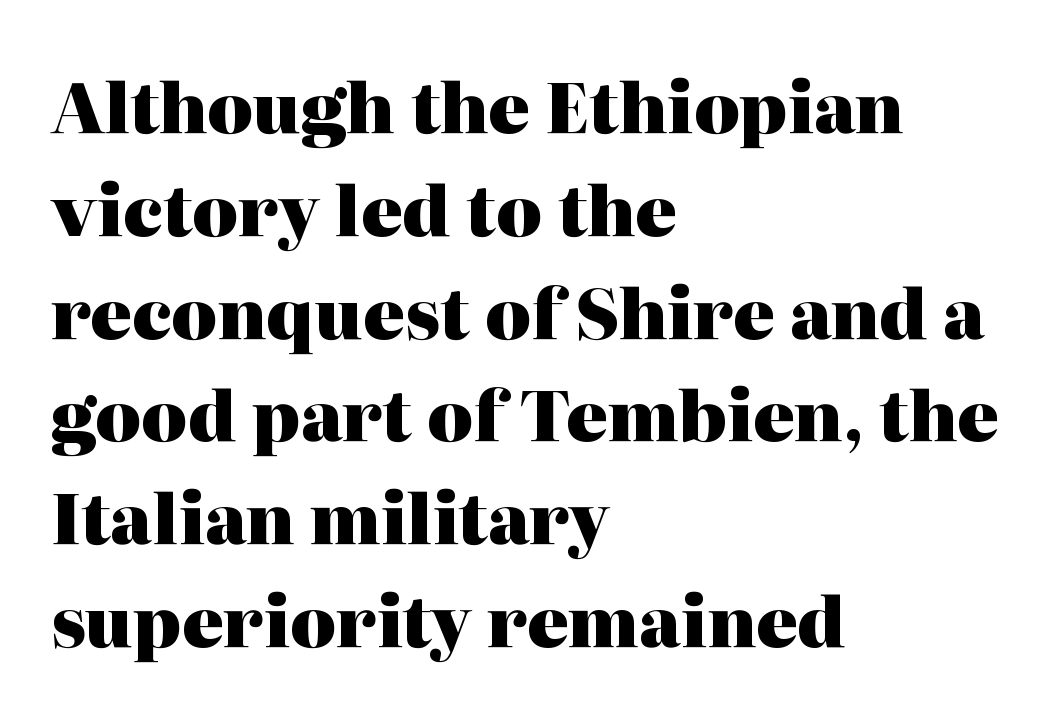
Q: Is the text bold? A: Yes.
Q: Is the text italic (slanted)? A: No, it is upright.
Q: Is the typeface a serif or a sans-serif typeface? A: Serif.
Q: Is the text underlined? A: No.
Q: How is the paragraph aligned? A: Left-aligned.
Q: Is the spacing between letters normal or unusually wide? A: Normal.
Q: Is the spacing between lines tight, normal or loose? A: Normal.
Q: Width (condensed, normal, or wide)? A: Normal.
Q: Stroke contrast? A: High.
Q: x-height? A: Medium.
Q: Monospaced? A: No.
